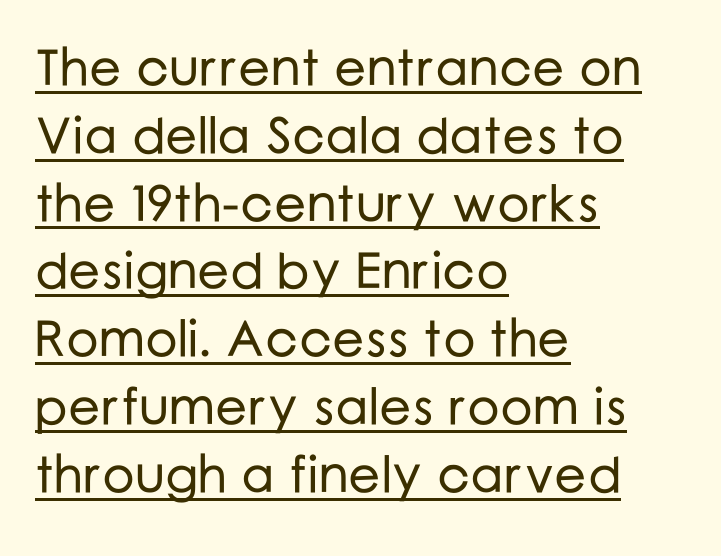
The image shows 51 px sans-serif type, upright; set left-aligned, normal line spacing (1.33x), normal letter spacing, underlined; low stroke contrast and a medium x-height.
